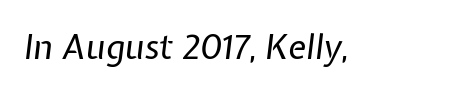
Is the type slanted? Yes — the strokes lean at a clear angle. In terms of letterspacing, this is plain default setting. The letters advance in unequal steps, a hallmark of proportional type. Heaviness? Minimal to ordinary, like unemphasized prose.
